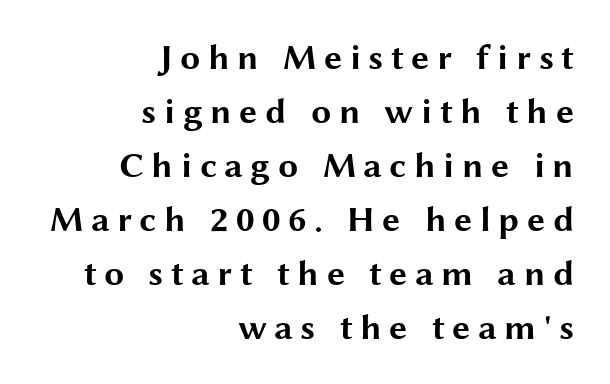
Do the characters align in a grid? No, the font is proportional. Descenders hang freely into open space. This rendering widens character spacing well past its baseline value. A flush-right, rag-left setting is used for this passage. Check where the strokes stop: nothing finishes them off — pure sans. Vertical spacing — default.
